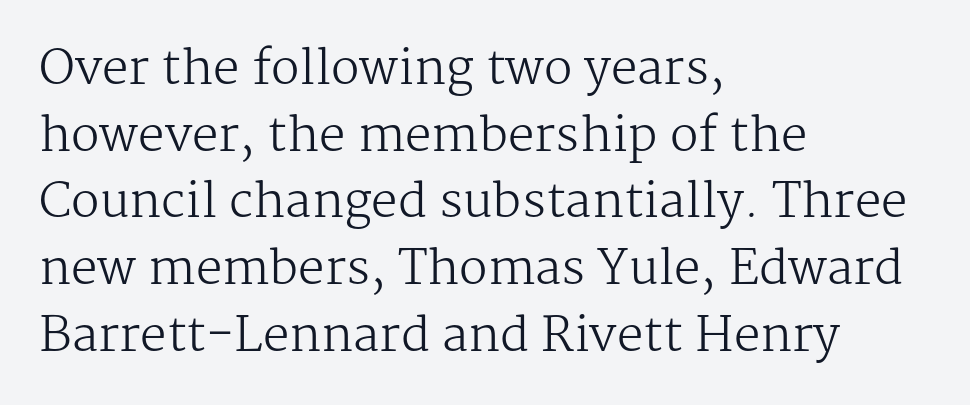
{"serif": "yes", "italic": "no", "bold": "no", "weight": "regular", "width": "normal", "stroke_contrast": "medium", "x_height": "medium", "monospaced": "no", "underline": "no", "align": "left", "line_spacing": "normal", "line_spacing_ratio": 1.42, "letter_spacing": "normal", "letter_spacing_em": 0.0, "glyph_px": 47}
